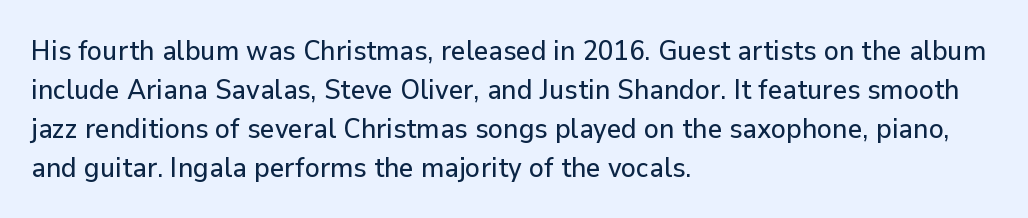
Q: Is the text italic (slanted)? A: No, it is upright.
Q: Is the typeface a serif or a sans-serif typeface? A: Sans-serif.
Q: Is the text underlined? A: No.
Q: How is the paragraph aligned? A: Left-aligned.
Q: Is the spacing between letters normal or unusually wide? A: Normal.
Q: Is the spacing between lines tight, normal or loose? A: Normal.
Q: Width (condensed, normal, or wide)? A: Normal.
Q: Stroke contrast? A: Low.
Q: x-height? A: Medium.
Q: Monospaced? A: No.
